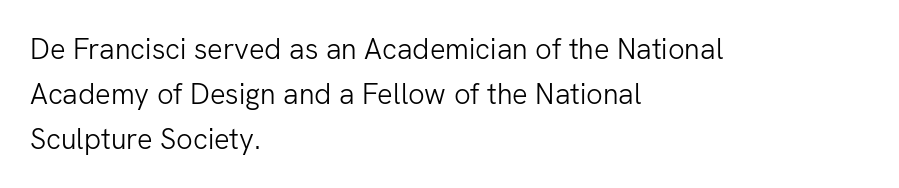
{"serif": "no", "italic": "no", "bold": "no", "weight": "light", "width": "normal", "stroke_contrast": "low", "x_height": "medium", "monospaced": "no", "underline": "no", "align": "left", "line_spacing": "normal", "line_spacing_ratio": 1.55, "letter_spacing": "normal", "letter_spacing_em": 0.0, "glyph_px": 29}
